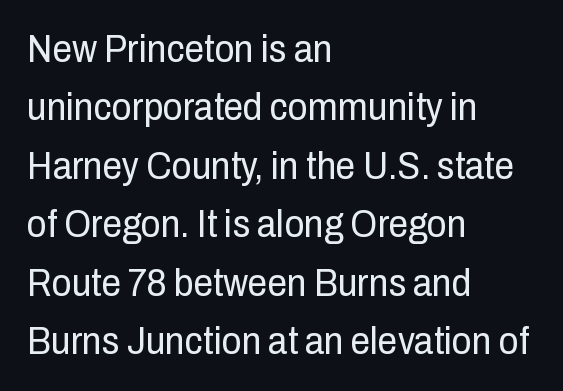
Q: Is the text bold? A: No.
Q: Is the text italic (slanted)? A: No, it is upright.
Q: Is the typeface a serif or a sans-serif typeface? A: Sans-serif.
Q: Is the text underlined? A: No.
Q: How is the paragraph aligned? A: Left-aligned.
Q: Is the spacing between letters normal or unusually wide? A: Normal.
Q: Is the spacing between lines tight, normal or loose? A: Normal.
Q: Width (condensed, normal, or wide)? A: Condensed.
Q: Stroke contrast? A: Low.
Q: x-height? A: Medium.
Q: Monospaced? A: No.
